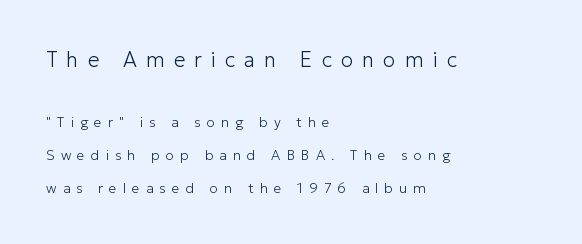
The image shows 21 px text type, upright; set left-aligned, loose line spacing (2.38x), unusually wide letter spacing (+0.43 em), not underlined; the first (top) block is 1.5x larger.
